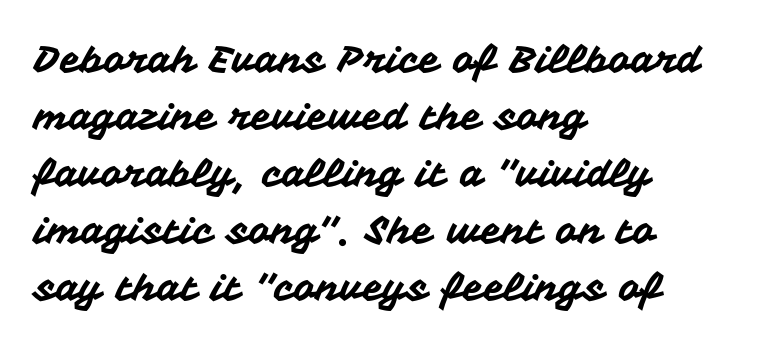
The image shows 38 px sans-serif type; set left-aligned, normal line spacing (1.5x), normal letter spacing, not underlined; medium stroke contrast and a medium x-height.
